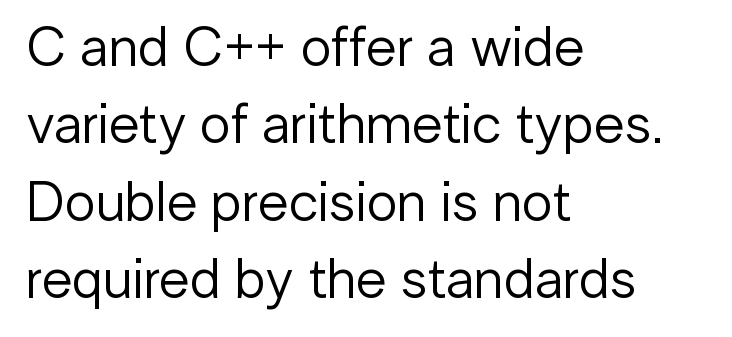
Varying glyph widths throughout — classic text-font behaviour. The font is comparable to plain body text, perhaps lighter. These lines stack with their left ends in a neat column. Just letters on the line, the space beneath them empty. The rows are spaced the way most documents space them.
